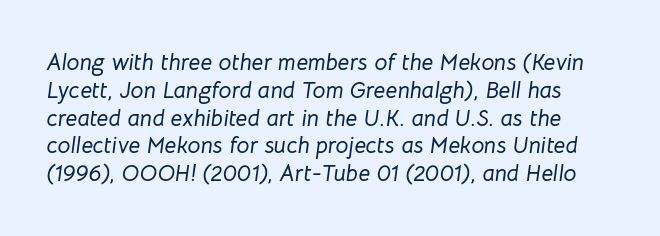
Q: Is the text italic (slanted)? A: Yes, it leans right by about 8 degrees.
Q: Is the text underlined? A: No.
Q: Is the spacing between letters normal or unusually wide? A: Normal.
